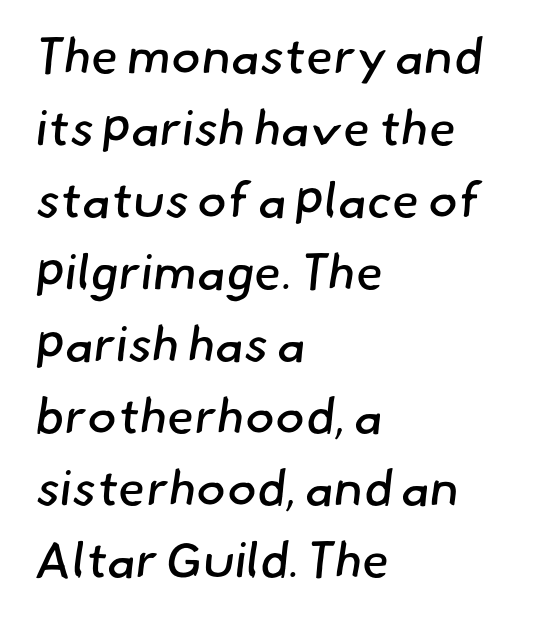
No feet cap the strokes, marking this as sans-serif type. Compared with typical paragraphs, the rows here are spaced about the same. A typesetter would call this proportional, since set widths differ per character. Spacing between characters is what you'd get straight out of the box. Weight: not bold — regular or lighter.
